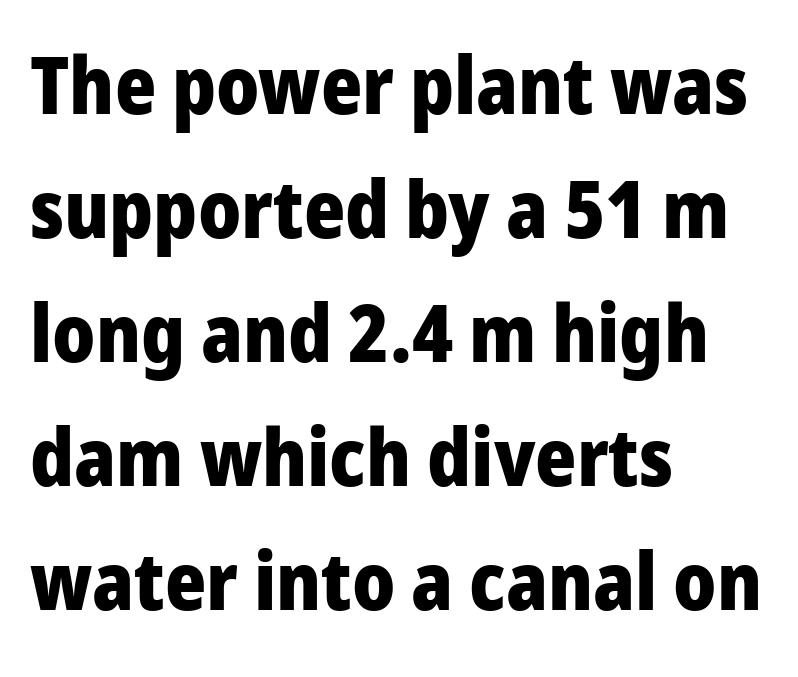
Is the letter spacing exaggerated? No — it looks like the ordinary default. The lines sit at an ordinary, default distance from one another. The ragged edge is on the right, which tells us the setting is flush left. Think of a printed novel: that variable character pitch is what you see here.
